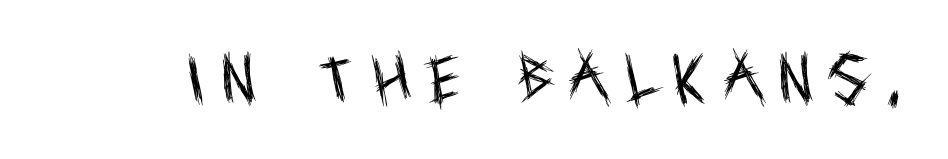
{"serif": "no", "italic": "no", "bold": "no", "weight": "regular", "width": "condensed", "x_height": "large", "monospaced": "no", "underline": "no", "letter_spacing": "wide", "letter_spacing_em": 0.33, "glyph_px": 53}
